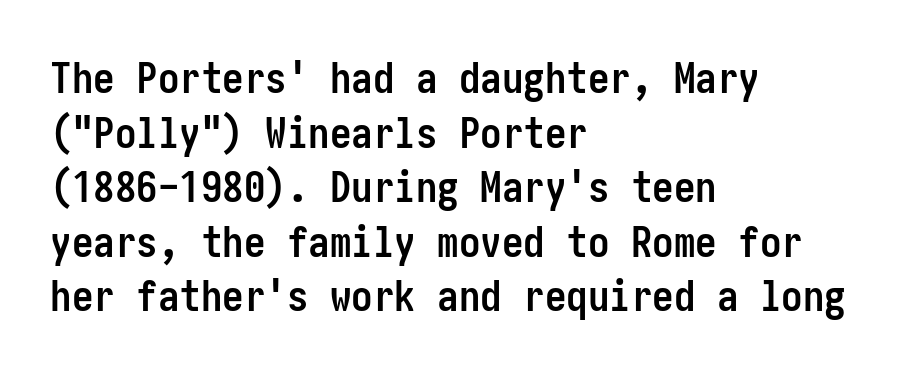
Plain, unruled lines of type. Students, note that the glyphs here touch the page at normal intervals. What kind of face is this? One without serifs — a sans. If you measured baseline to baseline, you'd find a middling distance.
